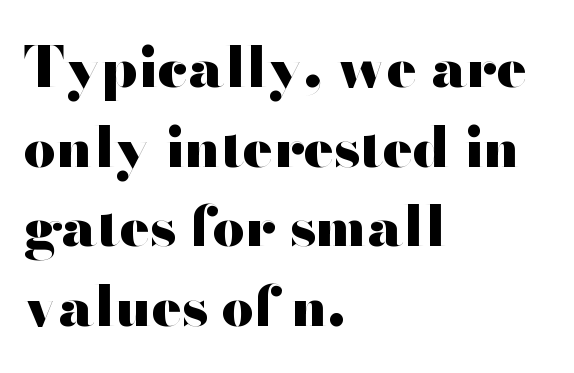
Q: Is the text bold? A: Yes.
Q: Is the text italic (slanted)? A: No, it is upright.
Q: Is the typeface a serif or a sans-serif typeface? A: Sans-serif.
Q: Is the text underlined? A: No.
Q: How is the paragraph aligned? A: Left-aligned.
Q: Is the spacing between letters normal or unusually wide? A: Normal.
Q: Is the spacing between lines tight, normal or loose? A: Normal.
Q: Width (condensed, normal, or wide)? A: Wide.
Q: Stroke contrast? A: High.
Q: x-height? A: Small.
Q: Monospaced? A: No.
